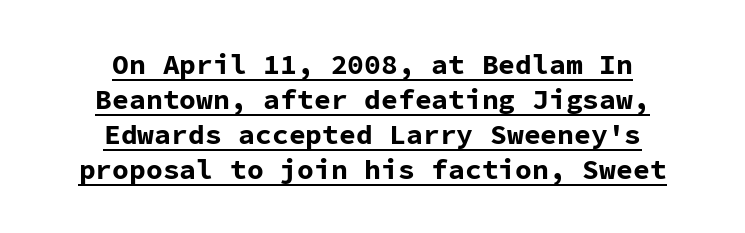
Q: Is the text bold? A: Yes.
Q: Is the text italic (slanted)? A: No, it is upright.
Q: Is the typeface a serif or a sans-serif typeface? A: Sans-serif.
Q: Is the text underlined? A: Yes.
Q: How is the paragraph aligned? A: Centered.
Q: Is the spacing between letters normal or unusually wide? A: Normal.
Q: Is the spacing between lines tight, normal or loose? A: Normal.
Q: Width (condensed, normal, or wide)? A: Normal.
Q: Stroke contrast? A: Low.
Q: x-height? A: Medium.
Q: Monospaced? A: Yes.
